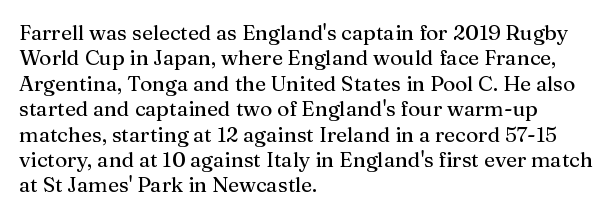
{"italic": "no", "underline": "no", "align": "left", "line_spacing_ratio": 1.21, "letter_spacing": "normal", "letter_spacing_em": 0.0, "glyph_px": 21}
